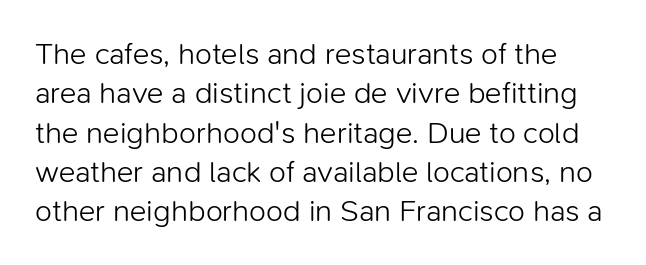
Q: Is the text bold? A: No.
Q: Is the text italic (slanted)? A: No, it is upright.
Q: Is the typeface a serif or a sans-serif typeface? A: Sans-serif.
Q: Is the text underlined? A: No.
Q: Is the spacing between letters normal or unusually wide? A: Normal.
Q: Is the spacing between lines tight, normal or loose? A: Normal.
Q: Width (condensed, normal, or wide)? A: Normal.
Q: Stroke contrast? A: Low.
Q: x-height? A: Medium.
Q: Monospaced? A: No.
